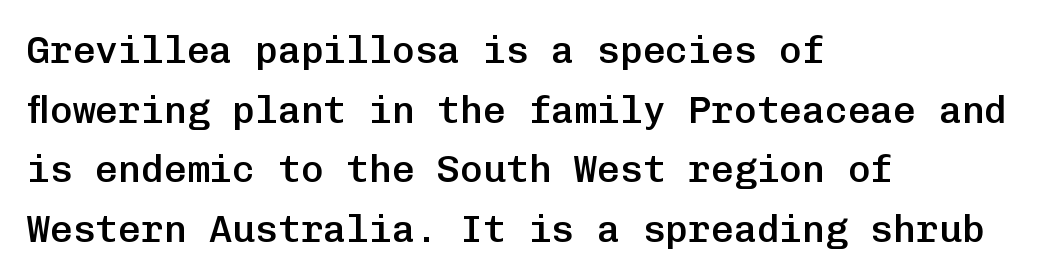
The characters display no serif detailing; their extremities are plain. How would I describe the line gaps? Plain and ordinary. The paragraph shown leans on its left margin. Words float on clear page, feet unadorned. Fixed-width glyphs throughout — classic coding-font behaviour.
